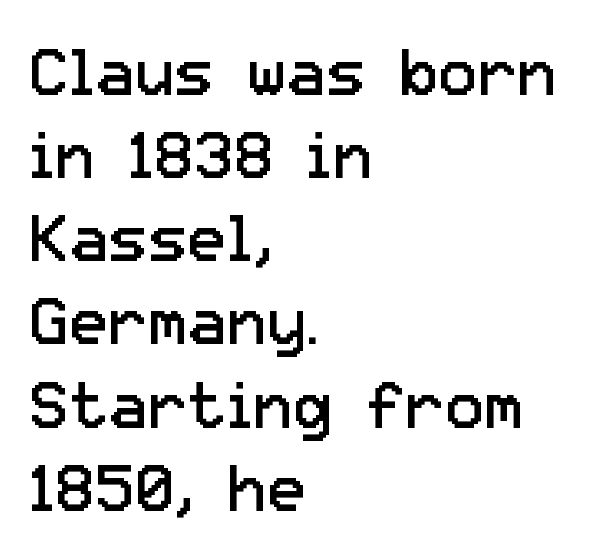
Q: Is the text bold? A: No.
Q: Is the text italic (slanted)? A: No, it is upright.
Q: Is the typeface a serif or a sans-serif typeface? A: Sans-serif.
Q: Is the text underlined? A: No.
Q: How is the paragraph aligned? A: Left-aligned.
Q: Is the spacing between letters normal or unusually wide? A: Normal.
Q: Is the spacing between lines tight, normal or loose? A: Normal.
Q: Width (condensed, normal, or wide)? A: Normal.
Q: Stroke contrast? A: Low.
Q: x-height? A: Medium.
Q: Monospaced? A: No.
